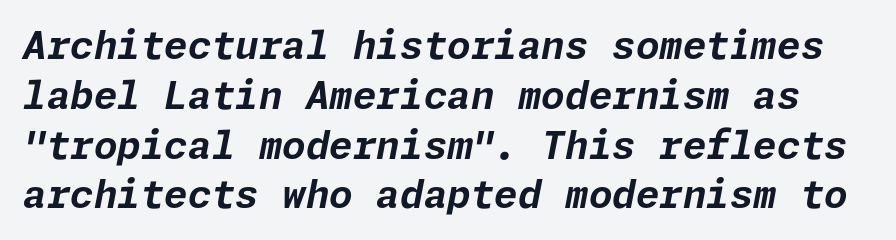
Q: Is the text bold? A: Yes.
Q: Is the text italic (slanted)? A: Yes, it leans right by about 11 degrees.
Q: Is the text underlined? A: No.
Q: Is the spacing between letters normal or unusually wide? A: Normal.
Q: Is the spacing between lines tight, normal or loose? A: Normal.
Q: Width (condensed, normal, or wide)? A: Normal.
Q: Stroke contrast? A: Low.
Q: x-height? A: Medium.
